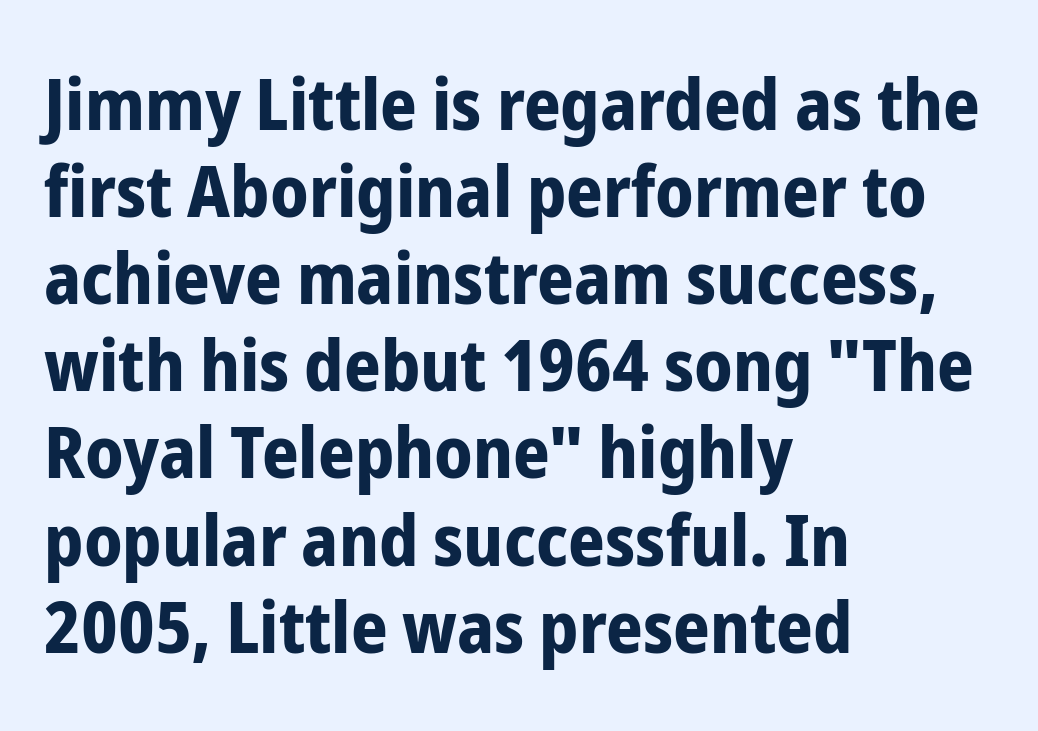
Does the lettering tilt? It doesn't — this is upright. Is this a sans? Yes — the strokes have no serifs. The zone under the glyphs is completely vacant. These lines stack with their left ends in a neat column. Does extra space separate the letters? No, they use regular spacing. Every letter is thick-stroked: bold, no question.
